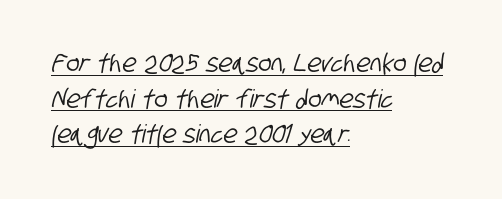
Whoever set this chose a conventional vertical rhythm. A typographer would call this underscored text. Nobody touched the tracking dial on this one. The rag falls on the right side of this text block.
